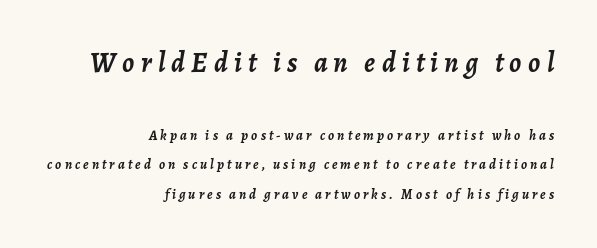
Q: Is the text bold? A: Yes.
Q: Is the text italic (slanted)? A: Yes, it leans right by about 7 degrees.
Q: Is the text underlined? A: No.
Q: How is the paragraph aligned? A: Right-aligned.
Q: Is the spacing between letters normal or unusually wide? A: Unusually wide.
Q: Is the spacing between lines tight, normal or loose? A: Loose.
Q: Which block of text is set in a larger size, the first (top) or the second (bottom)? A: The first (top) one.
Q: Width (condensed, normal, or wide)? A: Normal.
Q: Stroke contrast? A: Low.
Q: x-height? A: Medium.
Q: Monospaced? A: No.
